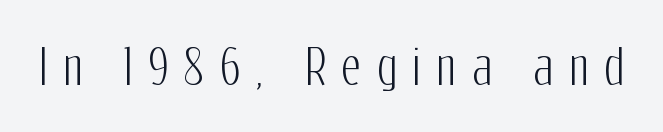
Q: Is the text italic (slanted)? A: No, it is upright.
Q: Is the typeface a serif or a sans-serif typeface? A: Sans-serif.
Q: Is the text underlined? A: No.
Q: Is the spacing between letters normal or unusually wide? A: Unusually wide.
Q: Width (condensed, normal, or wide)? A: Condensed.
Q: Stroke contrast? A: Low.
Q: x-height? A: Medium.
Q: Monospaced? A: No.
